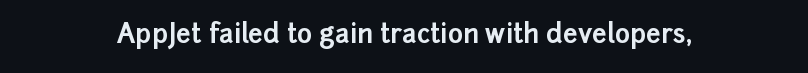
{"italic": "no", "bold": "yes", "underline": "no", "letter_spacing": "normal", "letter_spacing_em": 0.0, "glyph_px": 26}
